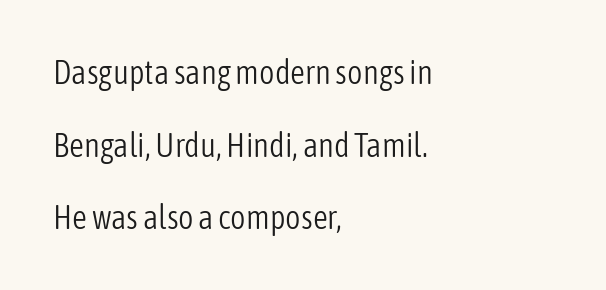
Q: Is the text bold? A: No.
Q: Is the text italic (slanted)? A: No, it is upright.
Q: Is the typeface a serif or a sans-serif typeface? A: Sans-serif.
Q: Is the text underlined? A: No.
Q: How is the paragraph aligned? A: Left-aligned.
Q: Is the spacing between letters normal or unusually wide? A: Normal.
Q: Is the spacing between lines tight, normal or loose? A: Loose.
Q: Width (condensed, normal, or wide)? A: Condensed.
Q: Stroke contrast? A: Low.
Q: x-height? A: Medium.
Q: Monospaced? A: No.
